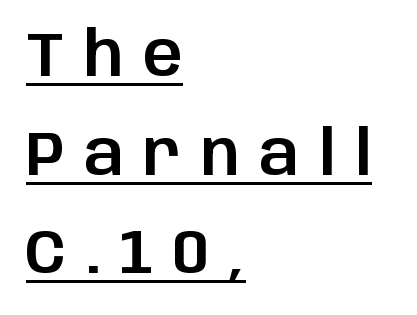
Q: Is the text italic (slanted)? A: No, it is upright.
Q: Is the typeface a serif or a sans-serif typeface? A: Sans-serif.
Q: Is the text underlined? A: Yes.
Q: How is the paragraph aligned? A: Left-aligned.
Q: Is the spacing between letters normal or unusually wide? A: Unusually wide.
Q: Is the spacing between lines tight, normal or loose? A: Normal.
Q: Width (condensed, normal, or wide)? A: Normal.
Q: Stroke contrast? A: Low.
Q: x-height? A: Large.
Q: Monospaced? A: No.
